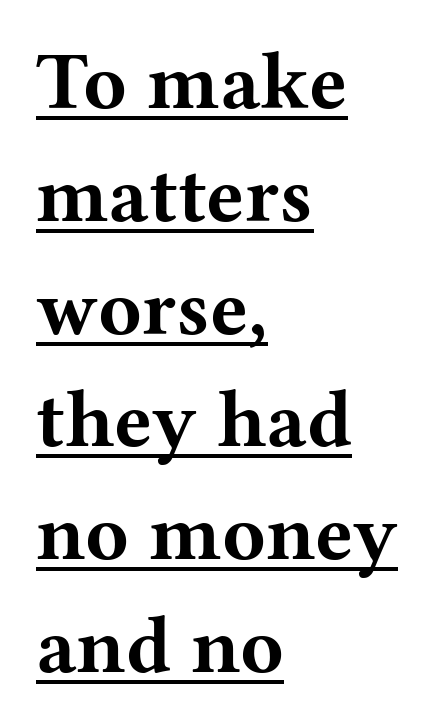
The image shows 80 px bold, wide serif type, upright; set left-aligned, normal line spacing (1.41x), normal letter spacing, underlined; medium stroke contrast and a medium x-height.
